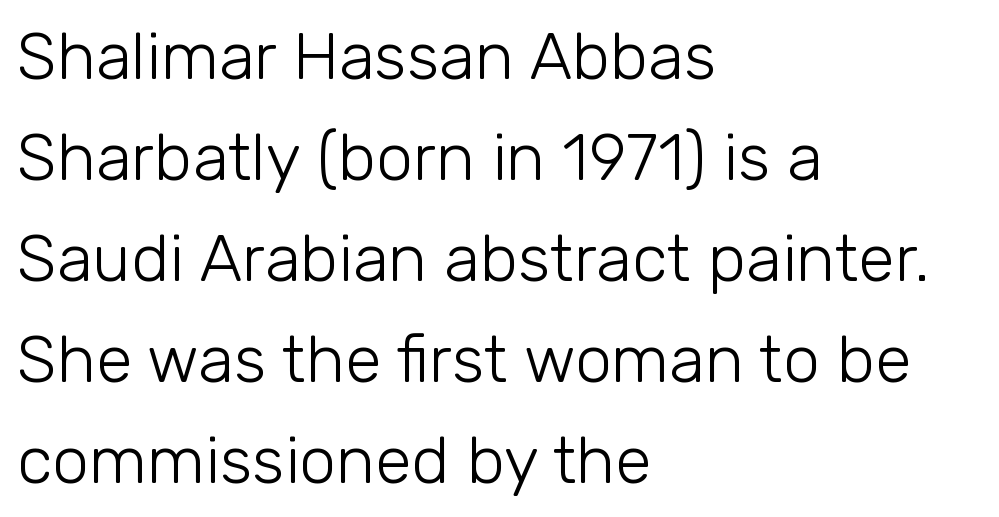
The image shows 66 px light sans-serif type, upright; set left-aligned, normal line spacing (1.53x), normal letter spacing, not underlined; low stroke contrast and a medium x-height.
